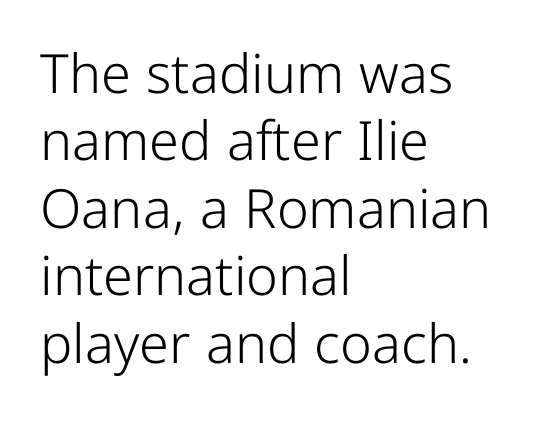
{"serif": "no", "italic": "no", "bold": "no", "weight": "light", "width": "condensed", "stroke_contrast": "low", "x_height": "medium", "monospaced": "no", "underline": "no", "align": "left", "line_spacing": "normal", "line_spacing_ratio": 1.25, "letter_spacing": "normal", "letter_spacing_em": 0.0, "glyph_px": 54}
